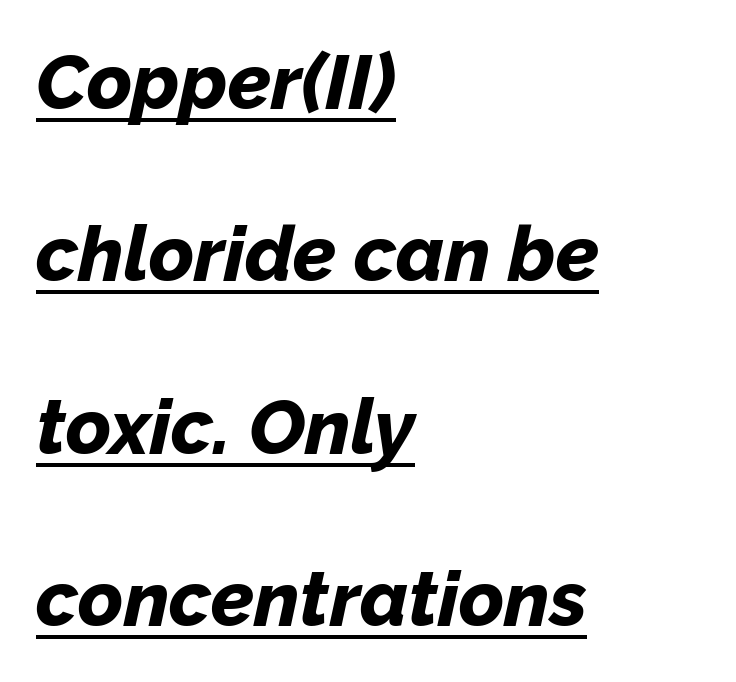
There's an unmistakable incline to the writing here. Which margin do the lines hug? The left one — the right edge is uneven. In terms of leading, this rendering errs on the spacious side. Honestly, the letter spacing is just normal — you wouldn't notice it. These characters rest on top of a visible drawn line. Thick stems and heavy bowls — unmistakably bold.
